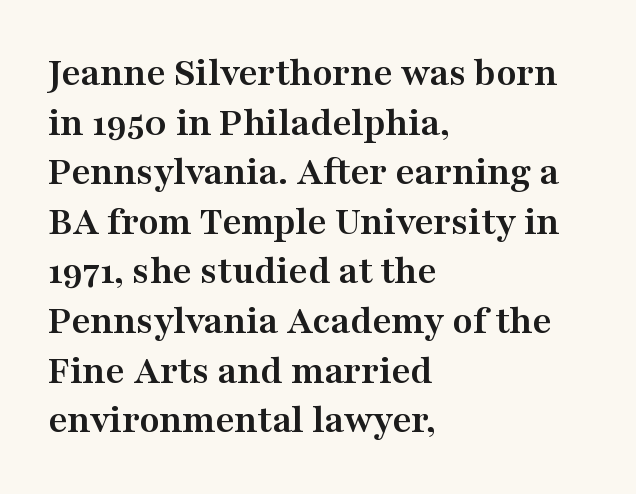
{"serif": "yes", "italic": "no", "bold": "yes", "weight": "semibold", "width": "wide", "stroke_contrast": "medium", "x_height": "medium", "monospaced": "no", "underline": "no", "align": "left", "line_spacing_ratio": 1.21, "letter_spacing": "normal", "letter_spacing_em": 0.0, "glyph_px": 41}
